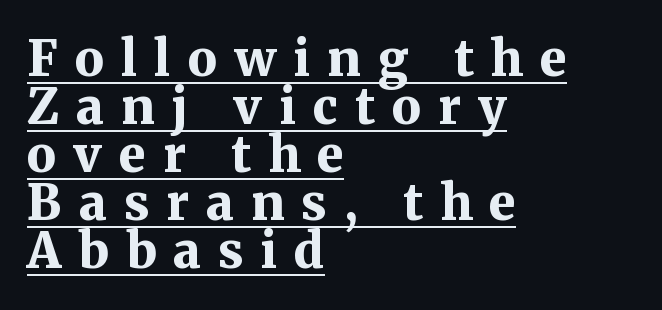
{"serif": "yes", "italic": "no", "bold": "yes", "weight": "bold", "width": "normal", "stroke_contrast": "medium", "x_height": "medium", "monospaced": "no", "underline": "yes", "align": "left", "line_spacing": "tight", "line_spacing_ratio": 0.98, "letter_spacing": "wide", "letter_spacing_em": 0.35, "glyph_px": 49}
